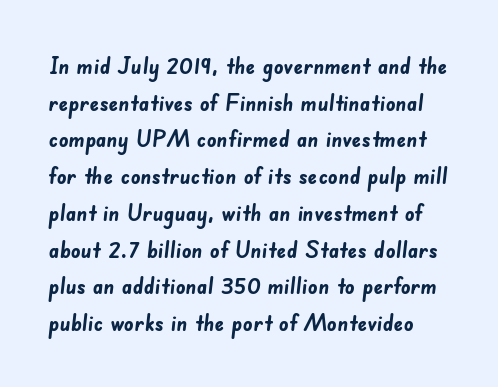
Q: Is the text bold? A: Yes.
Q: Is the text underlined? A: No.
Q: Is the spacing between letters normal or unusually wide? A: Normal.
Q: Is the spacing between lines tight, normal or loose? A: Normal.
